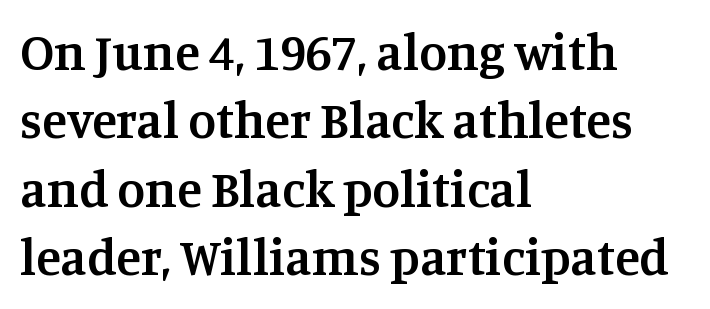
The image shows 51 px semibold serif type, upright; set left-aligned, normal line spacing (1.34x), normal letter spacing, not underlined; medium stroke contrast and a large x-height.
